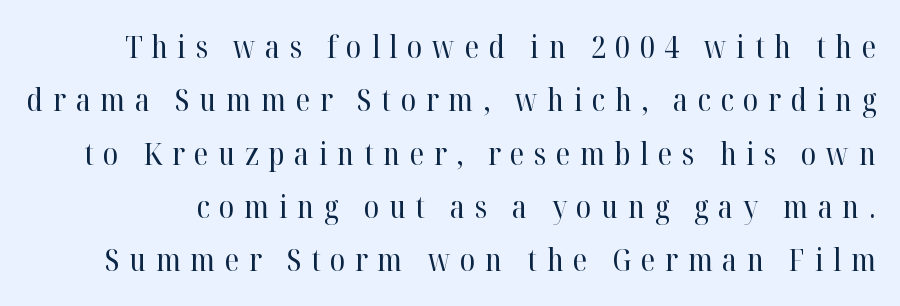
The image shows 31 px regular-weight serif type, upright; set line spacing 1.72x, unusually wide letter spacing (+0.31 em), not underlined; high stroke contrast and a medium x-height.
